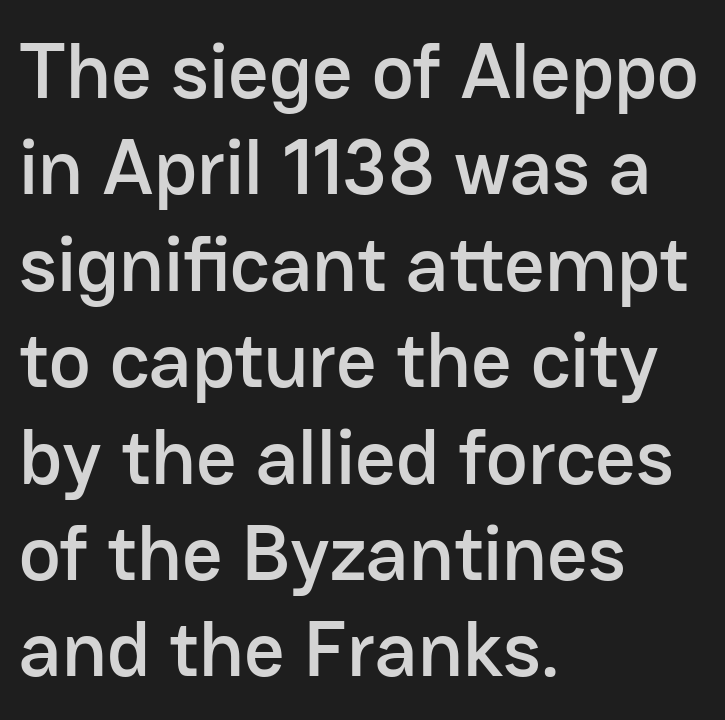
The image shows 79 px sans-serif type, upright; set left-aligned, line spacing 1.22x, normal letter spacing, not underlined; low stroke contrast and a medium x-height.
